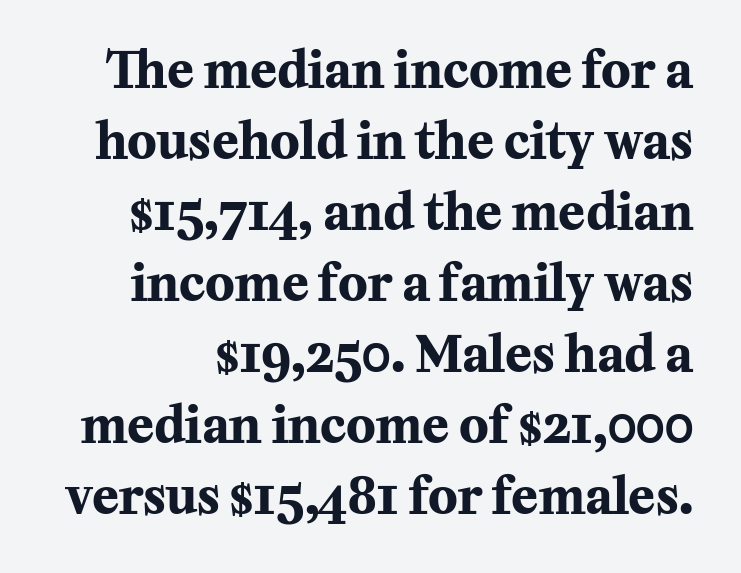
The line-height multiplier appears to be the usual default. These lines are rendered in a variable-pitch font. Posture: straight, roman, zero tilt. Bold? Absolutely — the strokes are thick and heavy. Observe the serifs anchoring each vertical stroke in this sample. Students, note that the glyphs here touch the page at normal intervals.
